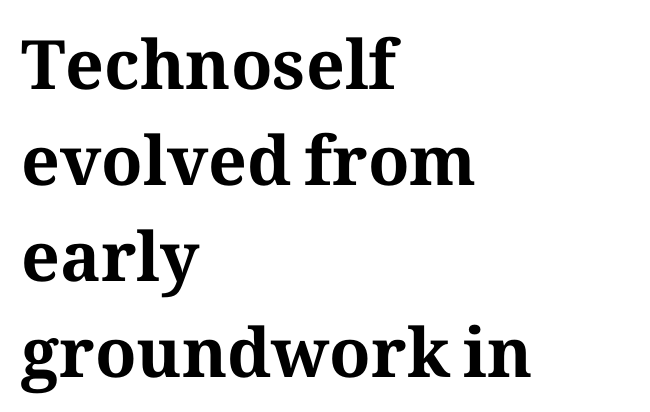
Which margin do the lines hug? The left one — the right edge is uneven. You could not count columns in this text — the font is proportionally spaced. Old-style or modern, the face here clearly has serifs. The baseline area is clear. Upright lettering throughout.
